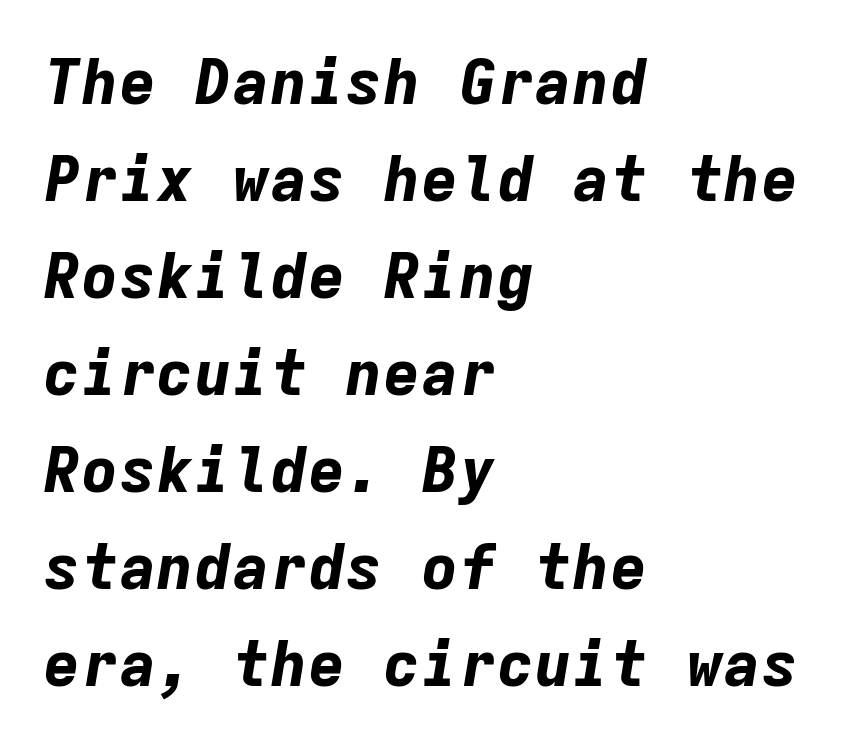
Does extra space separate the letters? No, they use regular spacing. When letters slant like this, we call the style italic. Vertically, the passage feels balanced, rows spaced as you'd expect. The letters march in equal steps, a hallmark of fixed-pitch type. The string is rendered with underlining switched off. Caption: multi-line text, flush left, ragged right.
